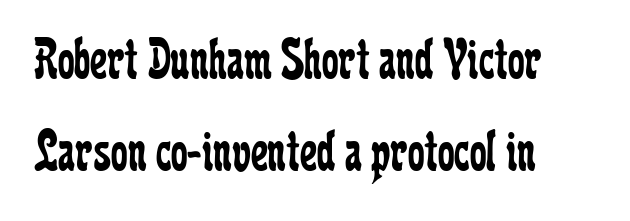
The image shows 60 px regular-weight, condensed serif type, upright; set left-aligned, normal line spacing (1.54x), normal letter spacing, not underlined; low stroke contrast and a medium x-height.
